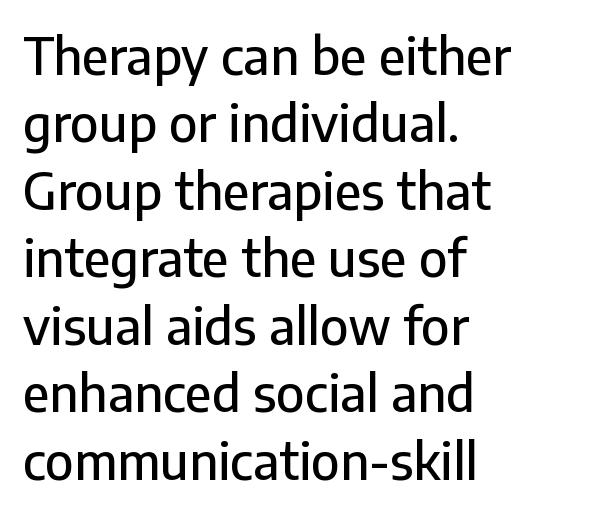
{"serif": "no", "italic": "no", "width": "normal", "stroke_contrast": "low", "x_height": "medium", "monospaced": "no", "underline": "no", "align": "left", "line_spacing": "normal", "line_spacing_ratio": 1.35, "letter_spacing": "normal", "letter_spacing_em": 0.0, "glyph_px": 50}
